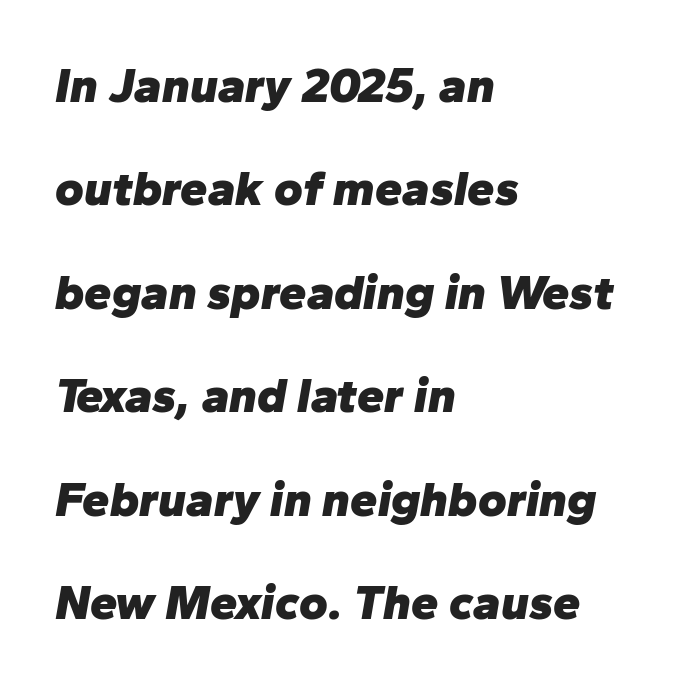
{"italic": "yes", "lean": "right", "slant_degrees": 10, "bold": "yes", "weight": "heavy", "width": "normal", "stroke_contrast": "low", "x_height": "medium", "monospaced": "no", "underline": "no", "align": "left", "line_spacing": "loose", "line_spacing_ratio": 2.11, "letter_spacing": "normal", "letter_spacing_em": 0.0, "glyph_px": 49}
